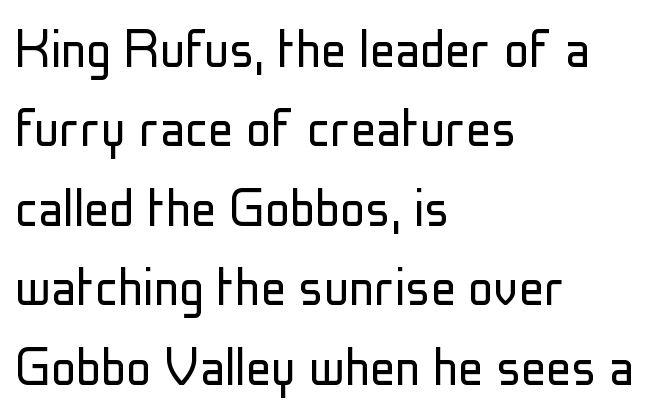
The image shows 63 px light, condensed sans-serif type, upright; set left-aligned, normal line spacing (1.26x), normal letter spacing, not underlined; low stroke contrast and a medium x-height.
